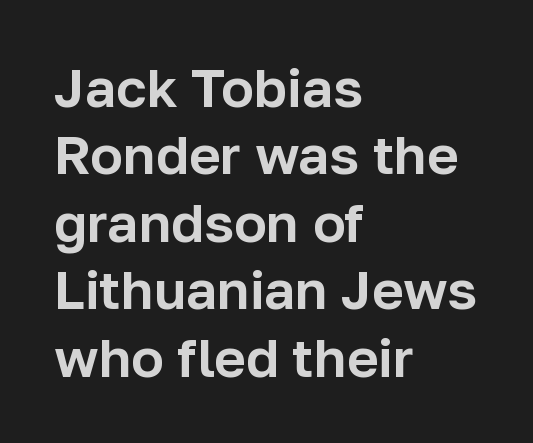
The image shows 54 px sans-serif type, upright; set left-aligned, normal line spacing (1.25x), normal letter spacing, not underlined; low stroke contrast and a medium x-height.
